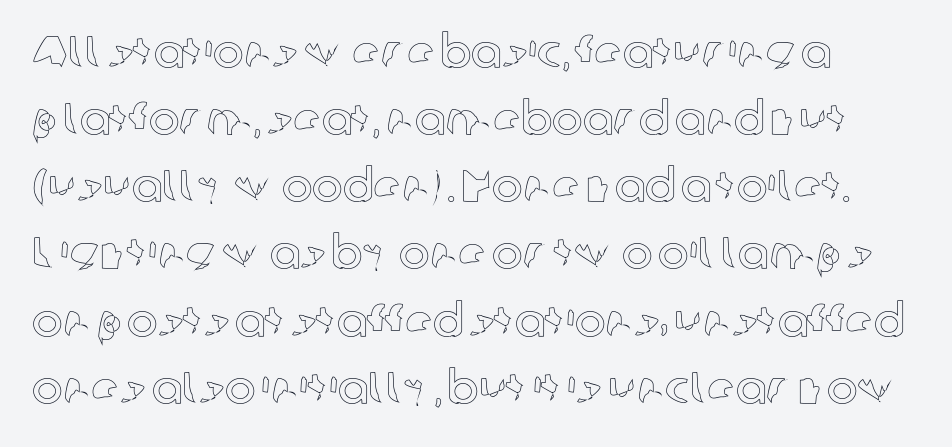
The image shows 46 px text type, upright; set normal line spacing (1.46x), normal letter spacing, not underlined; a medium x-height.
